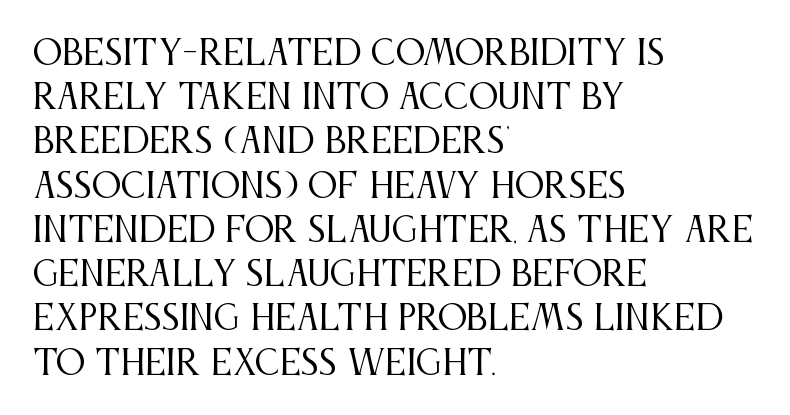
The image shows 33 px regular-weight, condensed serif type, upright; set left-aligned, normal line spacing (1.34x), normal letter spacing, not underlined; medium stroke contrast and a large x-height.
